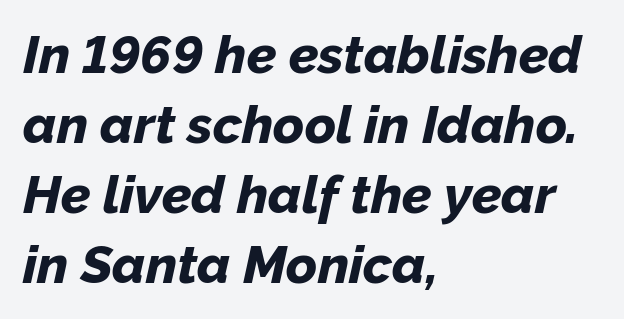
The image shows 53 px bold type, italic (leaning right); set left-aligned, normal line spacing (1.32x), normal letter spacing, not underlined; low stroke contrast and a medium x-height.
